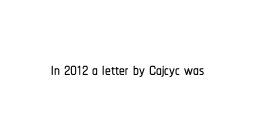
Q: Is the text italic (slanted)? A: No, it is upright.
Q: Is the text underlined? A: No.
Q: Is the spacing between letters normal or unusually wide? A: Normal.
